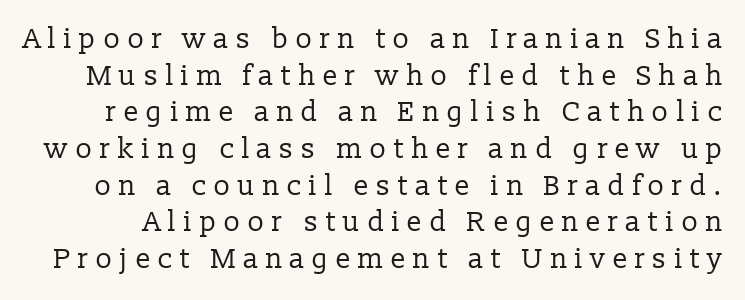
{"serif": "yes", "italic": "no", "bold": "no", "weight": "regular", "width": "normal", "stroke_contrast": "low", "x_height": "medium", "monospaced": "no", "underline": "no", "line_spacing": "normal", "line_spacing_ratio": 1.31, "letter_spacing": "wide", "letter_spacing_em": 0.25, "glyph_px": 28}
